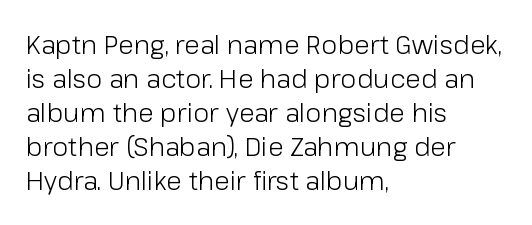
{"italic": "no", "bold": "no", "underline": "no", "align": "left", "line_spacing": "normal", "line_spacing_ratio": 1.31, "letter_spacing": "normal", "letter_spacing_em": 0.0, "glyph_px": 26}
